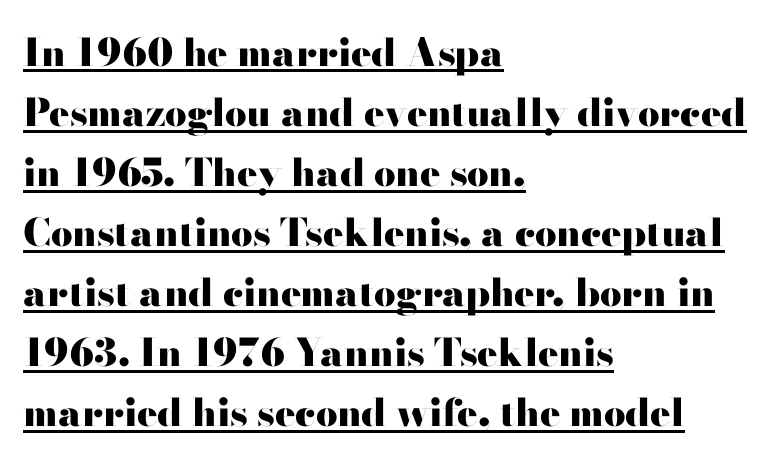
{"serif": "no", "italic": "no", "bold": "yes", "weight": "heavy", "width": "wide", "stroke_contrast": "high", "x_height": "small", "monospaced": "no", "underline": "yes", "align": "left", "line_spacing": "normal", "line_spacing_ratio": 1.58, "letter_spacing": "normal", "letter_spacing_em": 0.0, "glyph_px": 38}
